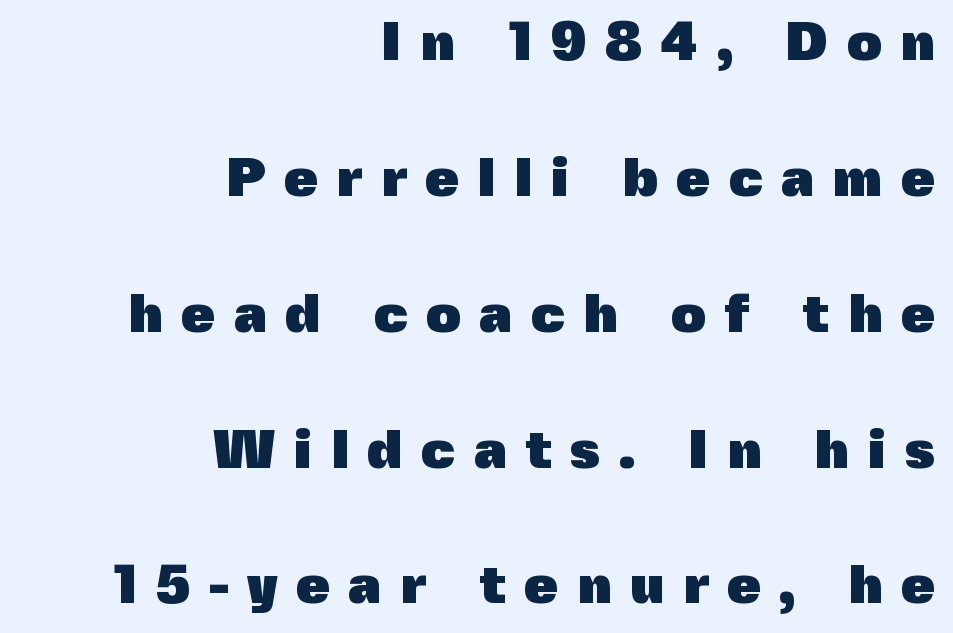
The image shows 55 px heavy sans-serif type, upright; set right-aligned, loose line spacing (2.47x), unusually wide letter spacing (+0.33 em), not underlined; a medium x-height.
